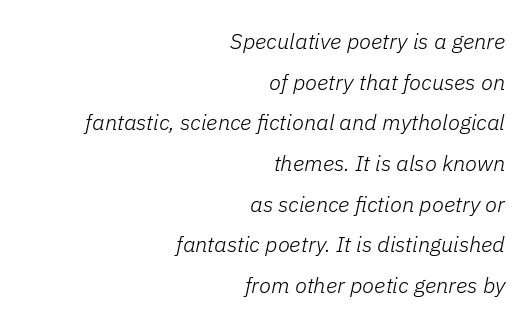
The image shows 22 px text type, italic (leaning right); set right-aligned, line spacing 1.85x, normal letter spacing, not underlined.
